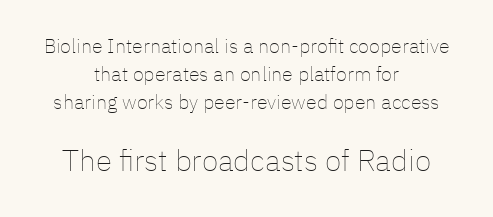
The image shows 30 px thin type, upright; set centered, normal line spacing (1.39x), normal letter spacing, not underlined; the second (bottom) block is 1.5x larger; low stroke contrast and a medium x-height.
